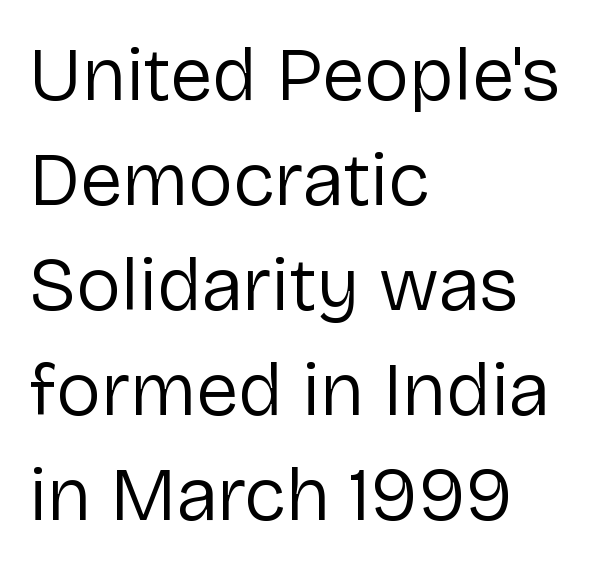
The image shows 76 px regular-weight sans-serif type, upright; set left-aligned, normal line spacing (1.38x), normal letter spacing, not underlined; low stroke contrast and a medium x-height.
